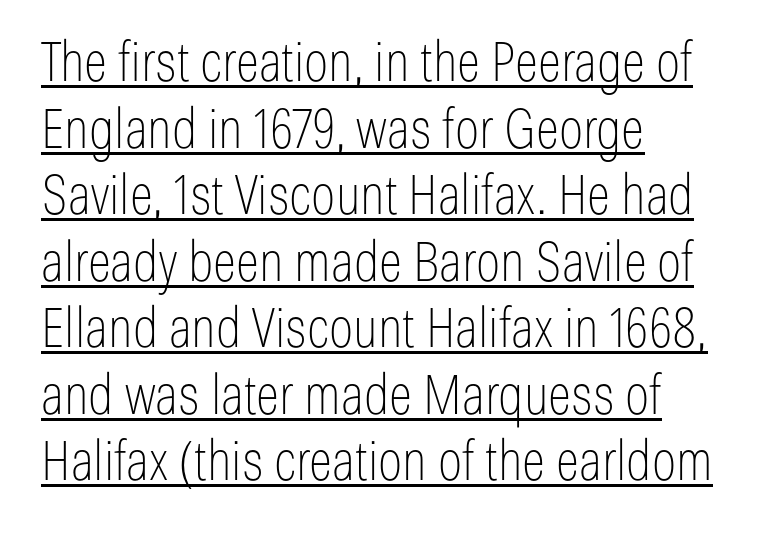
{"serif": "no", "italic": "no", "bold": "no", "weight": "thin", "width": "condensed", "stroke_contrast": "low", "x_height": "medium", "monospaced": "no", "underline": "yes", "align": "left", "line_spacing_ratio": 1.21, "letter_spacing": "normal", "letter_spacing_em": 0.0, "glyph_px": 55}
